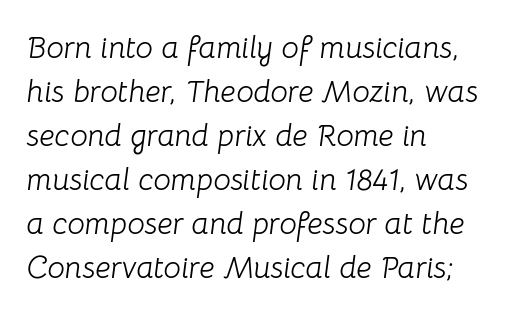
The image shows 31 px light type, italic (leaning right); set left-aligned, normal line spacing (1.42x), normal letter spacing, not underlined; low stroke contrast and a medium x-height.
